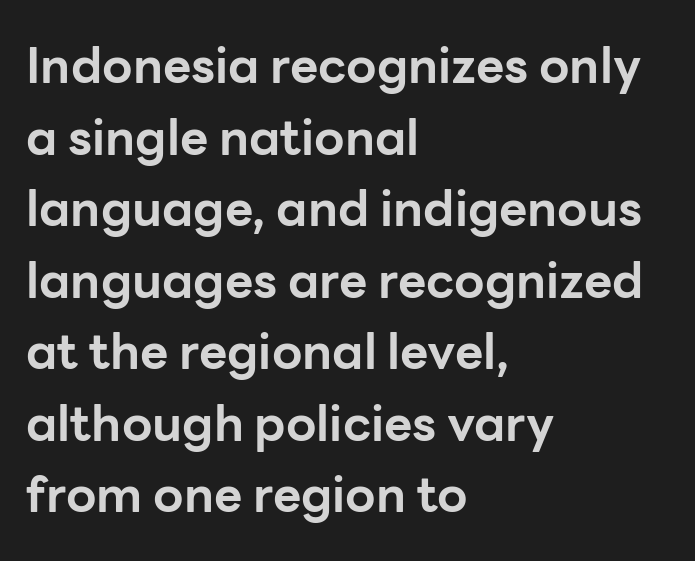
The image shows 49 px bold sans-serif type, upright; set left-aligned, normal line spacing (1.46x), normal letter spacing, not underlined; low stroke contrast and a medium x-height.
